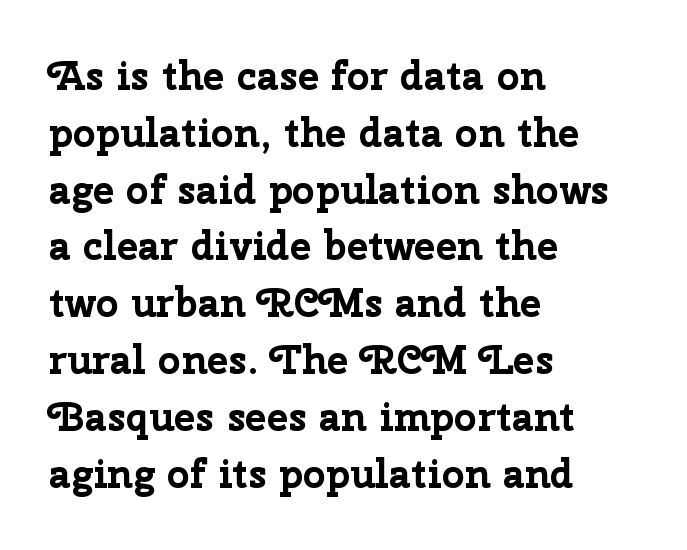
Type without underlining. Notice how thick the strokes are: this is what a full bold looks like. Spacing verdict: proportional, widths tailored to each character. Stroke terminals: plain, sans-serif. Visually the block forms a straight wall on the left and a jagged coastline on the right. Italic? Not at all — the glyphs are vertical.
